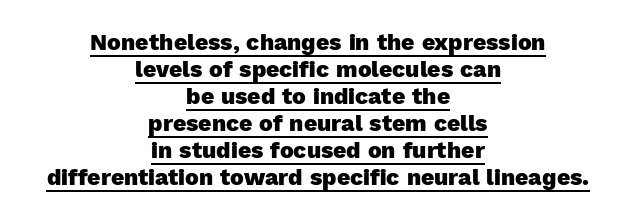
The font's upright variant was chosen for this text. Default kerning and tracking; the words read as compact shapes. Students, this is bold: see how much ink each stroke carries. The typesetter chose a symmetrical, centered arrangement here. Check the space under the baseline: a stroke is drawn there.
